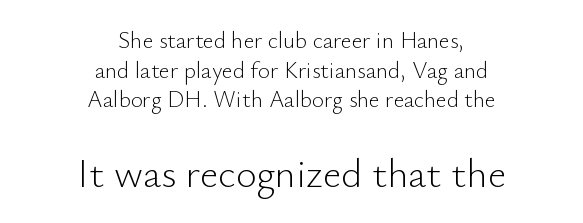
Q: Is the text bold? A: No.
Q: Is the text italic (slanted)? A: No, it is upright.
Q: Is the typeface a serif or a sans-serif typeface? A: Sans-serif.
Q: Is the text underlined? A: No.
Q: How is the paragraph aligned? A: Centered.
Q: Is the spacing between letters normal or unusually wide? A: Normal.
Q: Is the spacing between lines tight, normal or loose? A: Normal.
Q: Which block of text is set in a larger size, the first (top) or the second (bottom)? A: The second (bottom) one.
Q: Width (condensed, normal, or wide)? A: Normal.
Q: Stroke contrast? A: Low.
Q: x-height? A: Small.
Q: Monospaced? A: No.
